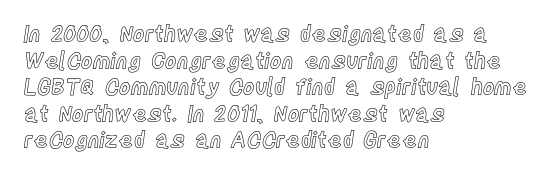
The image shows 22 px text type; set left-aligned, line spacing 1.21x, normal letter spacing, not underlined.
